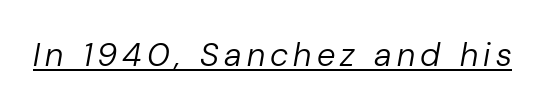
Does a line run under the words? Yes, clearly. Observe the lean: these are italic letterforms. Do the characters align in a grid? No, the font is proportional. Summary of weight: not heavy and not bold.
